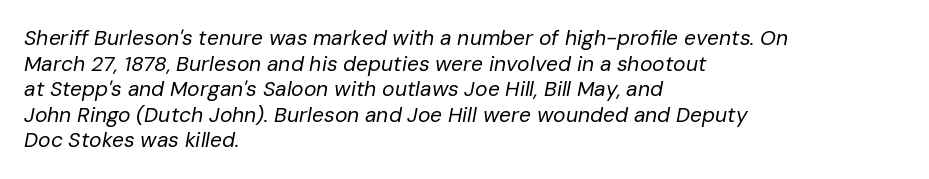
Q: Is the text bold? A: No.
Q: Is the text italic (slanted)? A: Yes, it leans right by about 10 degrees.
Q: Is the text underlined? A: No.
Q: How is the paragraph aligned? A: Left-aligned.
Q: Is the spacing between letters normal or unusually wide? A: Normal.
